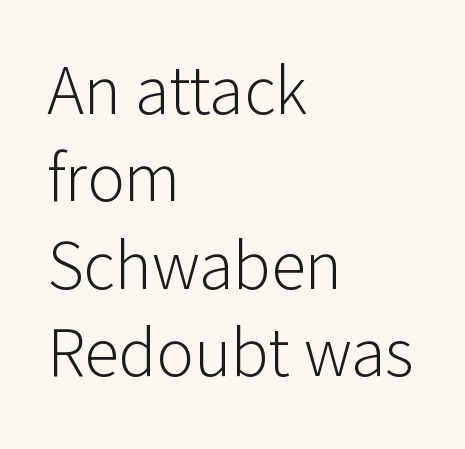
The image shows 70 px light sans-serif type, upright; set left-aligned, normal line spacing (1.25x), normal letter spacing, not underlined; low stroke contrast and a medium x-height.
